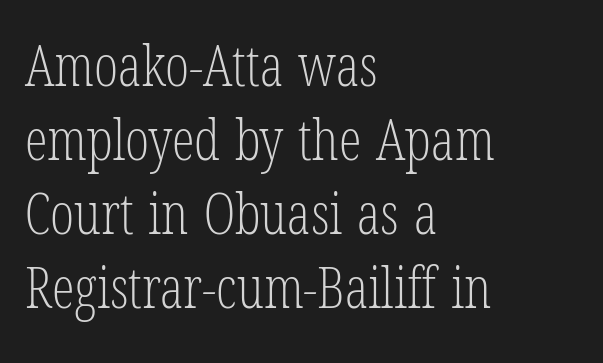
The image shows 57 px light, condensed serif type; set left-aligned, normal line spacing (1.3x), normal letter spacing, not underlined; low stroke contrast and a medium x-height.
